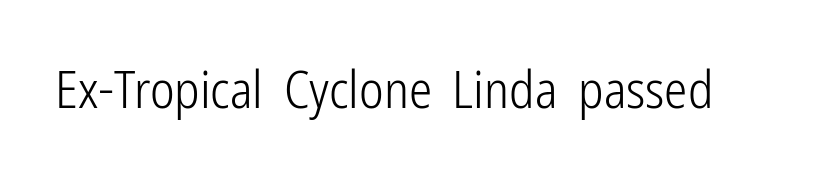
Q: Is the text bold? A: No.
Q: Is the text italic (slanted)? A: No, it is upright.
Q: Is the typeface a serif or a sans-serif typeface? A: Sans-serif.
Q: Is the text underlined? A: No.
Q: Is the spacing between letters normal or unusually wide? A: Normal.
Q: Width (condensed, normal, or wide)? A: Condensed.
Q: Stroke contrast? A: Low.
Q: x-height? A: Medium.
Q: Monospaced? A: No.
